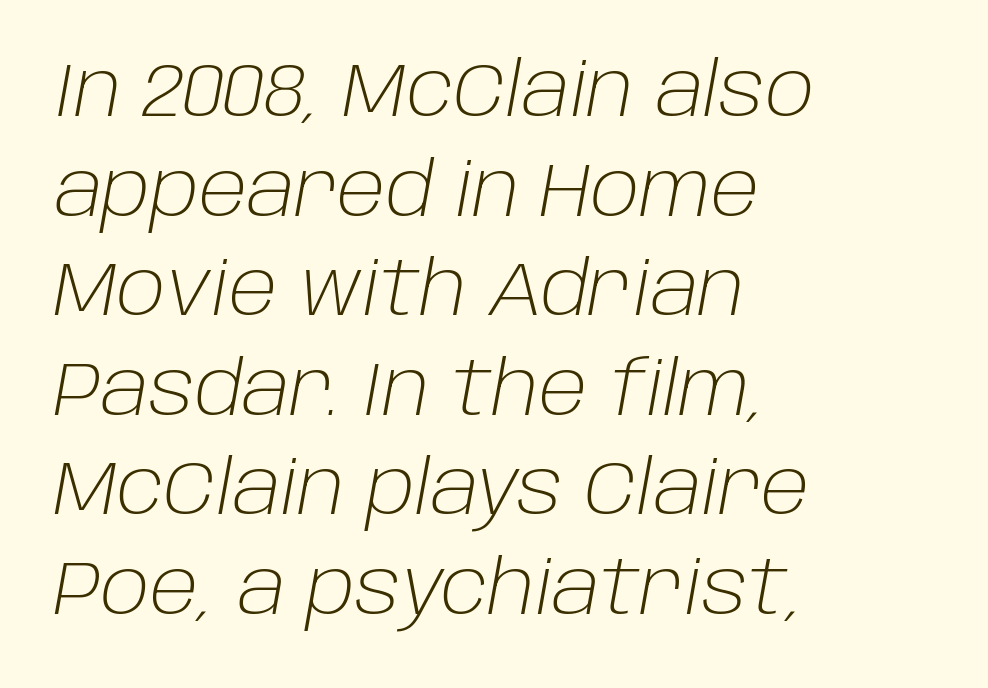
{"italic": "yes", "lean": "right", "slant_degrees": 10, "bold": "no", "weight": "light", "width": "normal", "stroke_contrast": "low", "x_height": "large", "monospaced": "no", "underline": "no", "align": "left", "line_spacing": "normal", "line_spacing_ratio": 1.31, "letter_spacing": "normal", "letter_spacing_em": 0.0, "glyph_px": 76}
